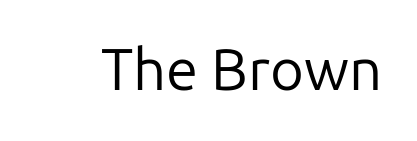
Q: Is the text bold? A: No.
Q: Is the text italic (slanted)? A: No, it is upright.
Q: Is the typeface a serif or a sans-serif typeface? A: Sans-serif.
Q: Is the text underlined? A: No.
Q: Is the spacing between letters normal or unusually wide? A: Normal.
Q: Width (condensed, normal, or wide)? A: Normal.
Q: Stroke contrast? A: Low.
Q: x-height? A: Medium.
Q: Monospaced? A: No.
